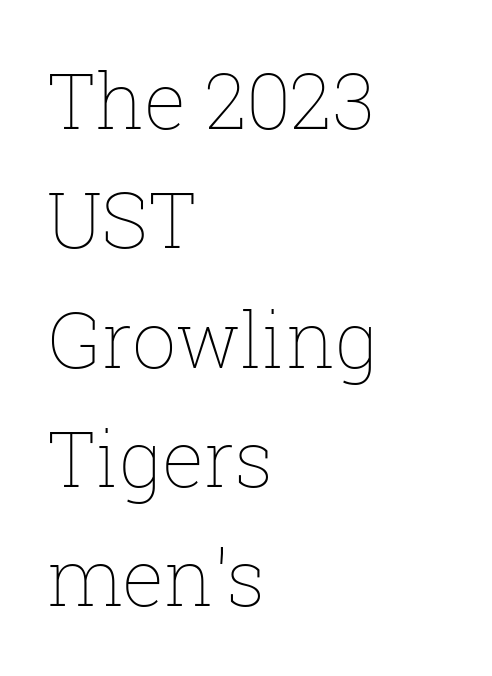
The image shows 78 px thin type, upright; set left-aligned, normal line spacing (1.53x), normal letter spacing, not underlined; low stroke contrast and a medium x-height.
